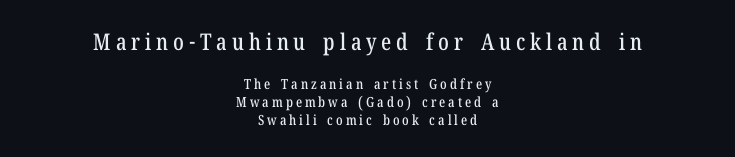
The image shows 23 px text type, upright; set centered, normal line spacing (1.28x), unusually wide letter spacing (+0.21 em), not underlined; the first (top) block is 1.64x larger.
